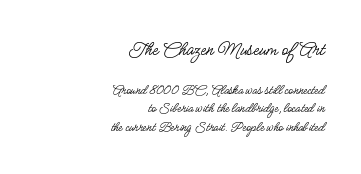
{"bold": "no", "underline": "no", "align": "right", "line_spacing": "normal", "line_spacing_ratio": 1.33, "letter_spacing": "normal", "letter_spacing_em": 0.0, "larger_block": "first", "size_ratio": 1.5, "glyph_px": 21}
